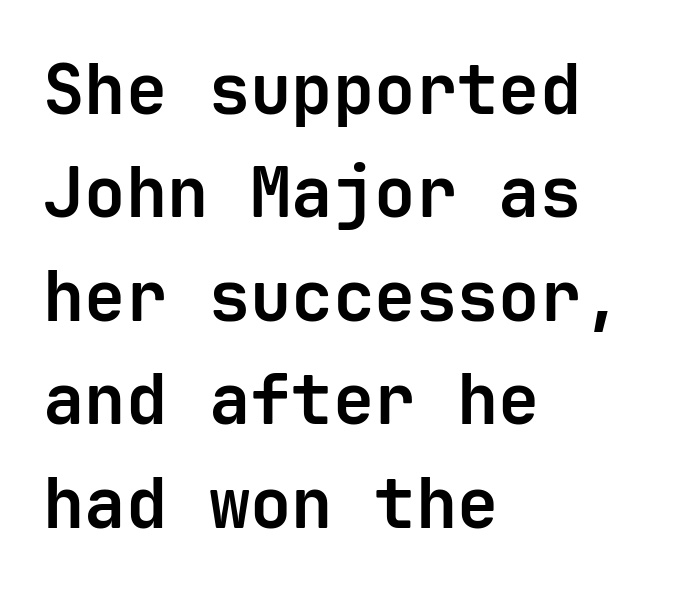
The tracking reads as untouched default to a designer's eye. Quick note: interline space is typical. The space beneath each line is pristine and unruled. Vertical strokes here are truly vertical. In terms of weight, the rendering is a true, heavy bold.
